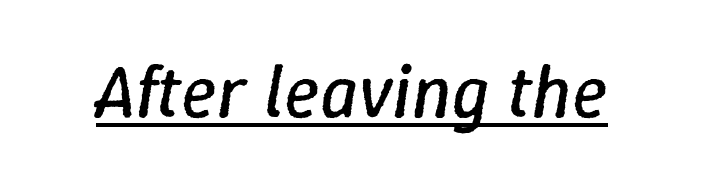
{"italic": "yes", "lean": "right", "slant_degrees": 9, "bold": "no", "weight": "regular", "width": "normal", "stroke_contrast": "low", "x_height": "medium", "monospaced": "no", "underline": "yes", "letter_spacing": "normal", "letter_spacing_em": 0.0, "glyph_px": 74}
